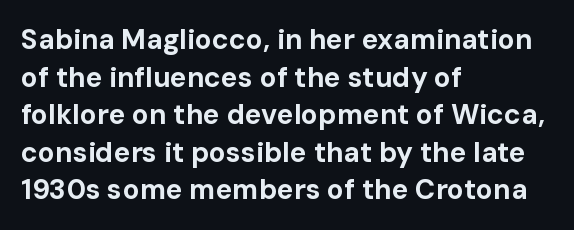
Q: Is the text bold? A: Yes.
Q: Is the text italic (slanted)? A: No, it is upright.
Q: Is the typeface a serif or a sans-serif typeface? A: Sans-serif.
Q: Is the text underlined? A: No.
Q: How is the paragraph aligned? A: Left-aligned.
Q: Is the spacing between letters normal or unusually wide? A: Normal.
Q: Is the spacing between lines tight, normal or loose? A: Normal.
Q: Width (condensed, normal, or wide)? A: Normal.
Q: Stroke contrast? A: Low.
Q: x-height? A: Medium.
Q: Monospaced? A: No.
